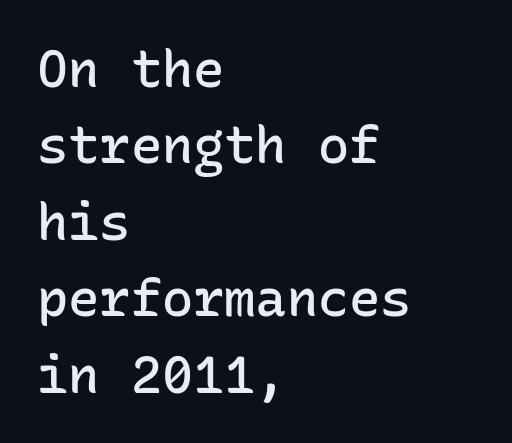
Q: Is the text bold? A: Semi-bold.
Q: Is the text italic (slanted)? A: No, it is upright.
Q: Is the typeface a serif or a sans-serif typeface? A: Sans-serif.
Q: Is the text underlined? A: No.
Q: How is the paragraph aligned? A: Left-aligned.
Q: Is the spacing between letters normal or unusually wide? A: Normal.
Q: Is the spacing between lines tight, normal or loose? A: Normal.
Q: Width (condensed, normal, or wide)? A: Normal.
Q: Stroke contrast? A: Low.
Q: x-height? A: Medium.
Q: Monospaced? A: Yes.
